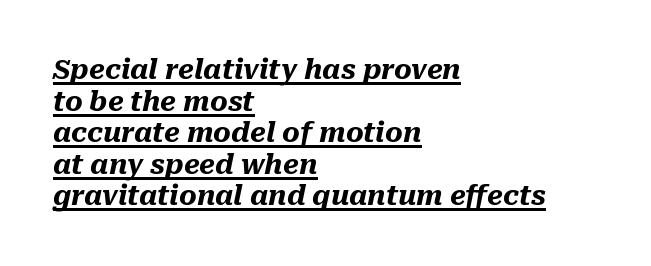
The rendered words wear a rule along their underside. Strokes here are thick enough to call this a true bold. A student would call this left alignment; a typographer would say flush left, rag right. Inter-character spacing is left at the font's built-in metrics.
